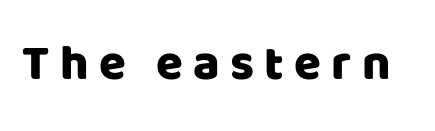
{"serif": "no", "italic": "no", "width": "normal", "stroke_contrast": "low", "x_height": "large", "monospaced": "no", "underline": "no", "letter_spacing": "wide", "letter_spacing_em": 0.21, "glyph_px": 49}
